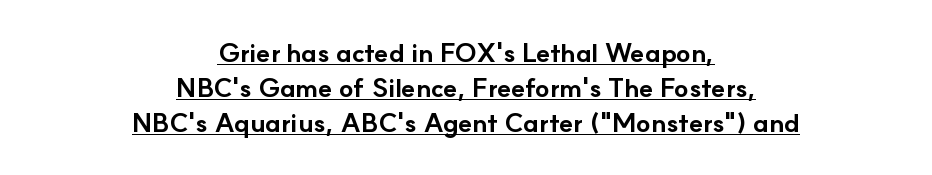
Observe the ordinary spacing: letters are neighbours, not strangers. The rendering uses a bold face; every stroke is thick and dark. The typography opts for an upright posture over an oblique one. The passage shown stacks its lines at a standard gap. Notice how a bar underscores the lettering throughout. The passage is arranged like a title page — every line centered.
